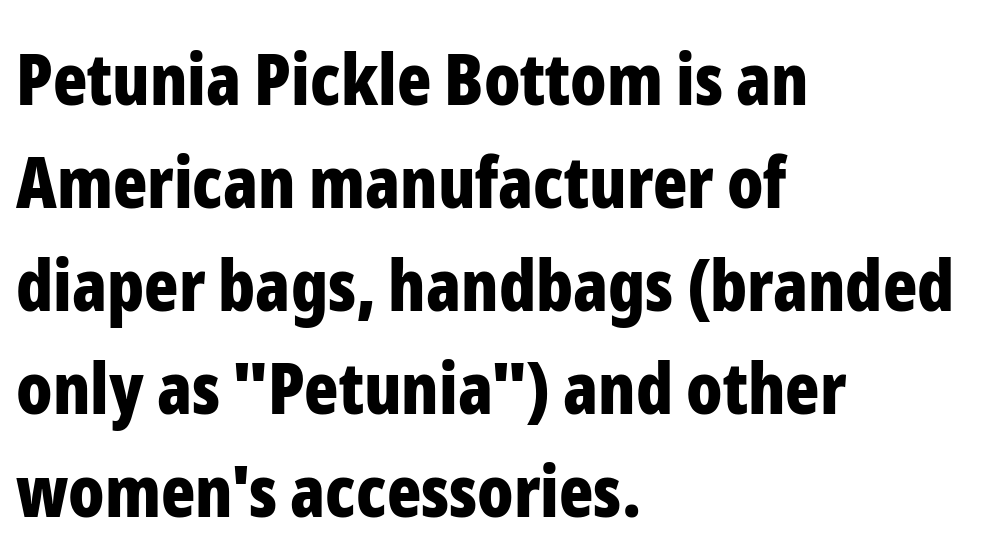
Q: Is the text bold? A: Yes.
Q: Is the text italic (slanted)? A: No, it is upright.
Q: Is the typeface a serif or a sans-serif typeface? A: Sans-serif.
Q: Is the text underlined? A: No.
Q: How is the paragraph aligned? A: Left-aligned.
Q: Is the spacing between letters normal or unusually wide? A: Normal.
Q: Is the spacing between lines tight, normal or loose? A: Normal.
Q: Width (condensed, normal, or wide)? A: Condensed.
Q: Stroke contrast? A: Low.
Q: x-height? A: Medium.
Q: Monospaced? A: No.
